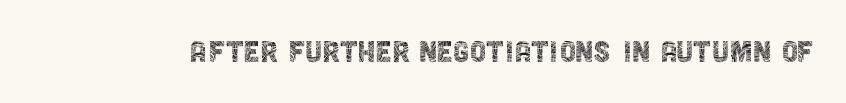
The image shows 37 px thin, condensed sans-serif type, upright; set normal letter spacing, not underlined; a large x-height.
